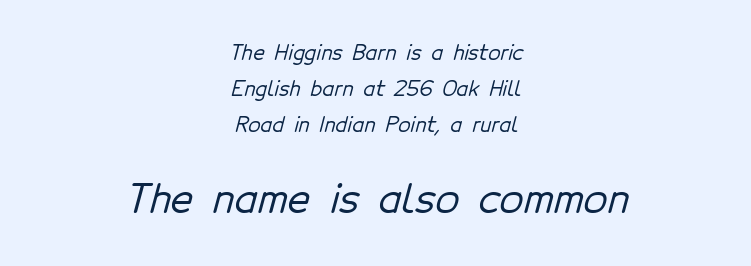
The image shows 39 px sans-serif type; set centered, line spacing 1.79x, normal letter spacing, not underlined; the second (bottom) block is 1.95x larger; low stroke contrast and a medium x-height.
